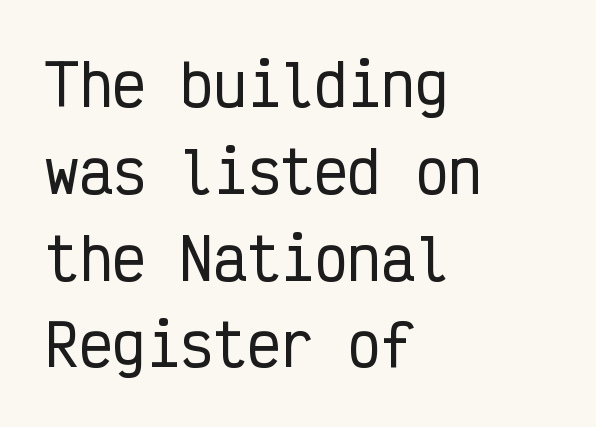
{"serif": "no", "italic": "no", "width": "condensed", "stroke_contrast": "low", "x_height": "medium", "monospaced": "yes", "underline": "no", "align": "left", "line_spacing": "normal", "line_spacing_ratio": 1.55, "letter_spacing": "normal", "letter_spacing_em": 0.0, "glyph_px": 56}
